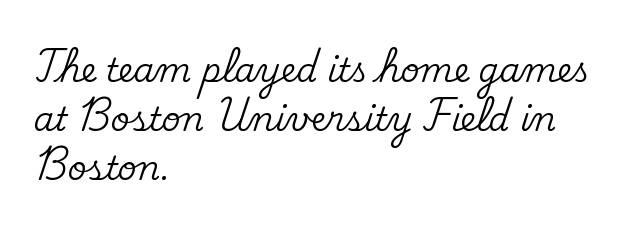
Q: Is the text italic (slanted)? A: Yes.
Q: Is the text underlined? A: No.
Q: How is the paragraph aligned? A: Left-aligned.
Q: Is the spacing between letters normal or unusually wide? A: Normal.
Q: Is the spacing between lines tight, normal or loose? A: Normal.
Q: Width (condensed, normal, or wide)? A: Normal.
Q: Stroke contrast? A: Medium.
Q: x-height? A: Small.
Q: Monospaced? A: No.
